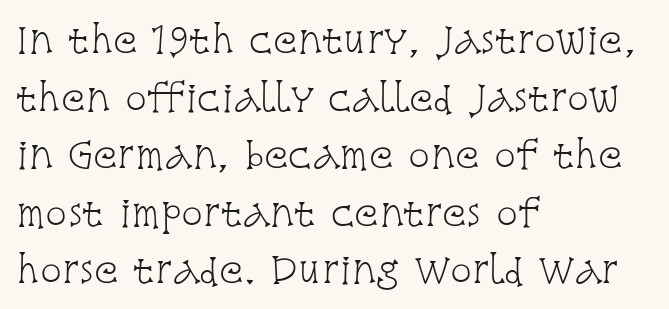
{"serif": "yes", "italic": "no", "bold": "no", "weight": "light", "width": "condensed", "stroke_contrast": "low", "x_height": "large", "monospaced": "no", "underline": "no", "align": "left", "line_spacing": "normal", "line_spacing_ratio": 1.6, "letter_spacing": "normal", "letter_spacing_em": 0.0, "glyph_px": 36}
